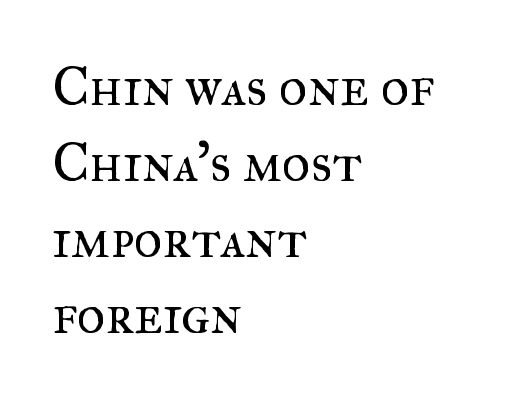
The image shows 55 px regular-weight serif type, upright; set left-aligned, normal line spacing (1.38x), normal letter spacing, not underlined; medium stroke contrast and a small x-height.
